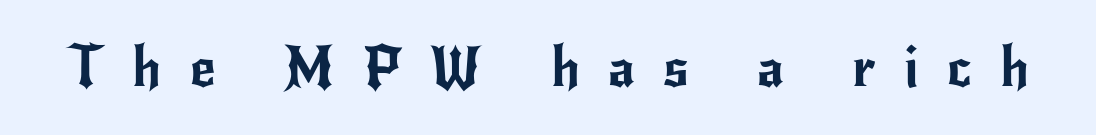
Q: Is the text italic (slanted)? A: No, it is upright.
Q: Is the typeface a serif or a sans-serif typeface? A: Sans-serif.
Q: Is the text underlined? A: No.
Q: Is the spacing between letters normal or unusually wide? A: Unusually wide.
Q: Width (condensed, normal, or wide)? A: Normal.
Q: Stroke contrast? A: Low.
Q: x-height? A: Small.
Q: Monospaced? A: No.
